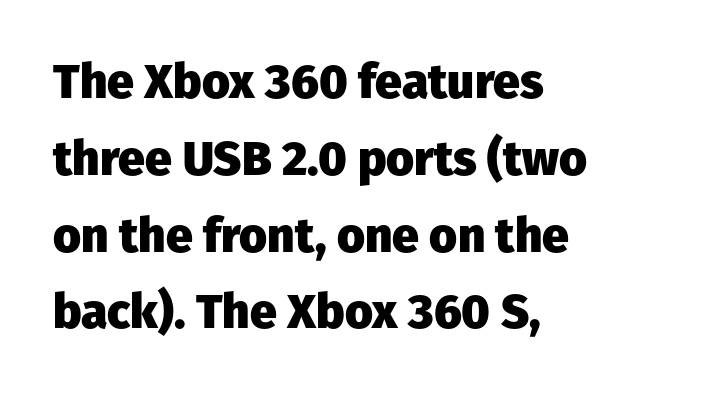
The image shows 48 px heavy sans-serif type, upright; set left-aligned, normal line spacing (1.6x), normal letter spacing, not underlined; low stroke contrast and a medium x-height.
